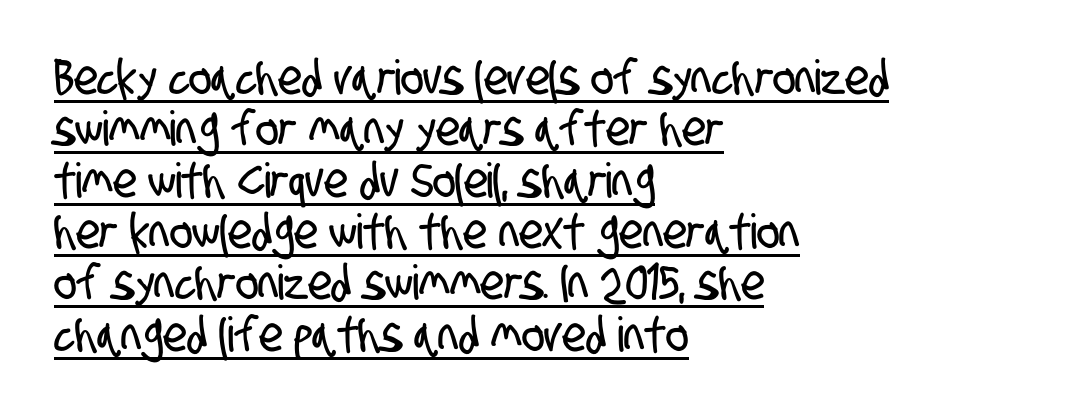
Does the leading feel generous? Not at all — it's pinched. Look at the tracking — it's just the regular setting, nothing added. Varying glyph widths throughout — classic text-font behaviour. The characters display no serif detailing; their extremities are plain.
